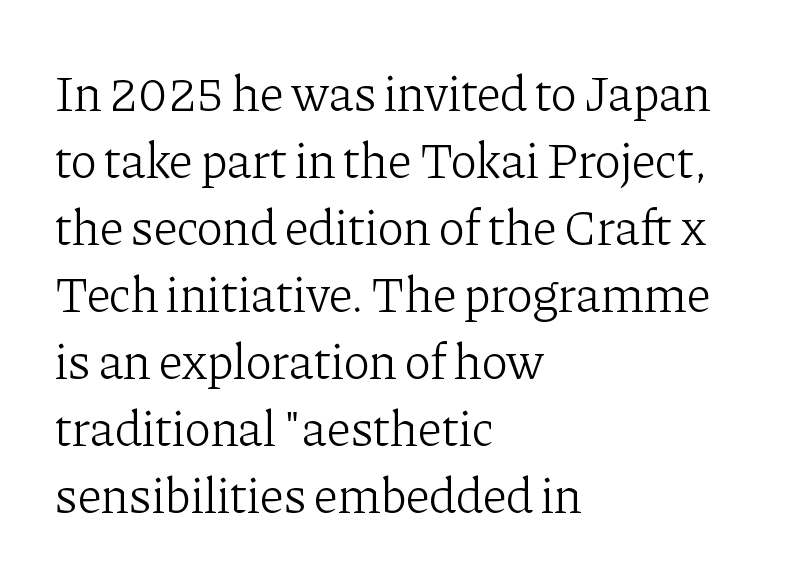
{"serif": "yes", "italic": "no", "bold": "no", "weight": "light", "width": "normal", "stroke_contrast": "low", "x_height": "medium", "monospaced": "no", "underline": "no", "align": "left", "line_spacing": "normal", "line_spacing_ratio": 1.34, "letter_spacing": "normal", "letter_spacing_em": 0.0, "glyph_px": 50}
